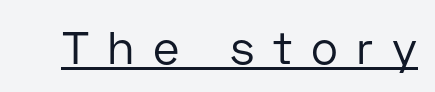
Here the designer chose a conventional face with non-uniform glyph widths. These glyphs show unthickened strokes, regular width or finer. The face used here is a sans, in the tradition of grotesques and geometrics. Characters follow at a spacing far wider than the type designer built in. Italic? Not at all — the glyphs are vertical. The passage shown is underscored from start to finish.
